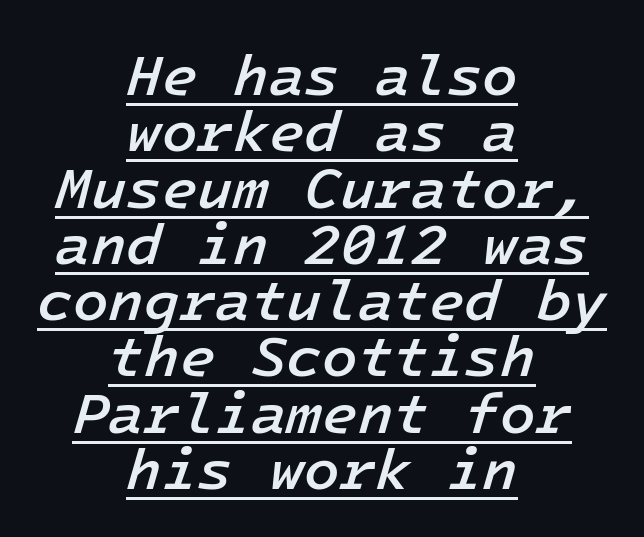
The image shows 58 px semibold type, italic (leaning right); set centered, tight line spacing (0.97x), normal letter spacing, underlined; low stroke contrast and a medium x-height.
